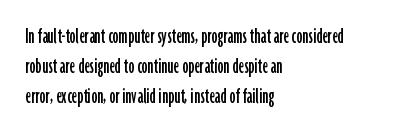
The lines in this sample share a left origin and differ only in where they stop. Tracking here is standard; glyphs follow each other at the usual distance. How would I describe the line gaps? Plain and ordinary. You can tell it's not italic because the verticals are truly vertical.
